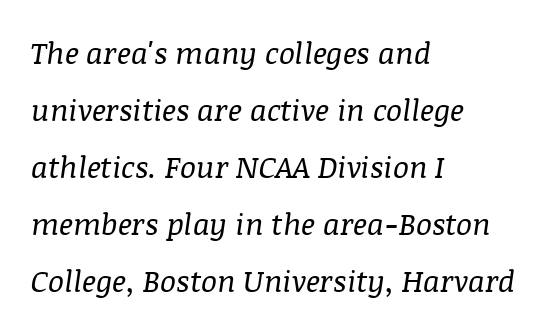
Bare-footed words on every line. The passage shown is typed in a proportional face where columns would drift. Stems here are at most as thick as an everyday book face. Line spacing here is loose.
